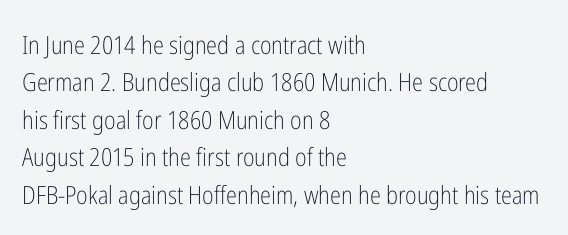
{"italic": "no", "bold": "no", "underline": "no", "align": "left", "line_spacing": "normal", "line_spacing_ratio": 1.5, "letter_spacing": "normal", "letter_spacing_em": 0.0, "glyph_px": 25}
